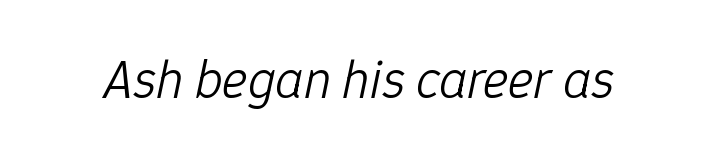
{"italic": "yes", "lean": "right", "slant_degrees": 12, "bold": "no", "weight": "light", "width": "normal", "stroke_contrast": "low", "x_height": "medium", "monospaced": "no", "underline": "no", "letter_spacing": "normal", "letter_spacing_em": 0.0, "glyph_px": 54}
